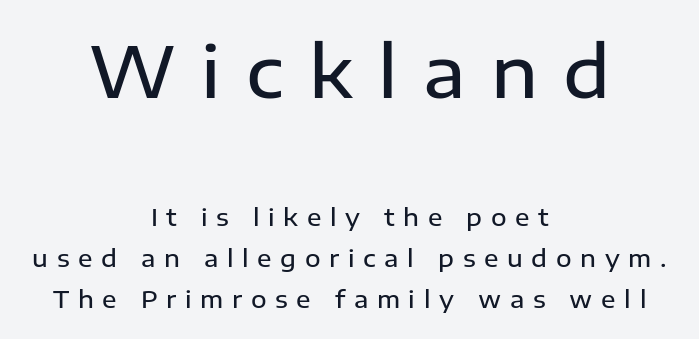
Q: Is the text bold? A: Semi-bold.
Q: Is the text italic (slanted)? A: No, it is upright.
Q: Is the typeface a serif or a sans-serif typeface? A: Sans-serif.
Q: Is the text underlined? A: No.
Q: How is the paragraph aligned? A: Centered.
Q: Is the spacing between letters normal or unusually wide? A: Unusually wide.
Q: Is the spacing between lines tight, normal or loose? A: Normal.
Q: Which block of text is set in a larger size, the first (top) or the second (bottom)? A: The first (top) one.
Q: Width (condensed, normal, or wide)? A: Normal.
Q: Stroke contrast? A: Low.
Q: x-height? A: Medium.
Q: Monospaced? A: No.
